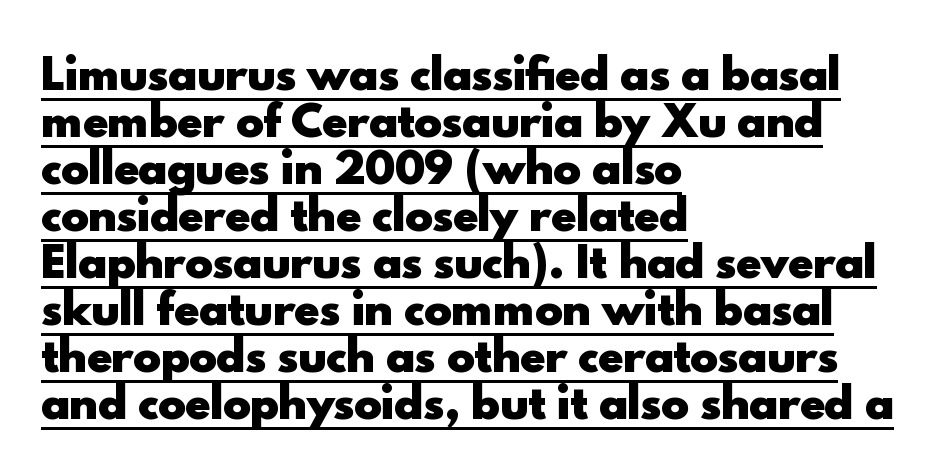
Q: Is the text bold? A: Yes.
Q: Is the text italic (slanted)? A: No, it is upright.
Q: Is the typeface a serif or a sans-serif typeface? A: Sans-serif.
Q: Is the text underlined? A: Yes.
Q: How is the paragraph aligned? A: Left-aligned.
Q: Is the spacing between letters normal or unusually wide? A: Normal.
Q: Is the spacing between lines tight, normal or loose? A: Tight.
Q: Width (condensed, normal, or wide)? A: Normal.
Q: x-height? A: Small.
Q: Monospaced? A: No.
